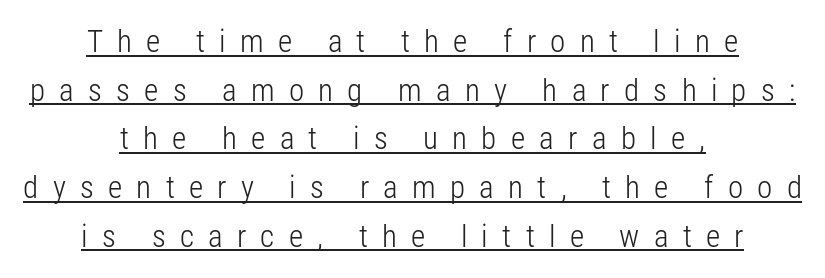
{"serif": "no", "italic": "no", "bold": "no", "weight": "light", "width": "condensed", "stroke_contrast": "low", "x_height": "medium", "monospaced": "no", "underline": "yes", "align": "center", "line_spacing": "normal", "line_spacing_ratio": 1.57, "letter_spacing": "wide", "letter_spacing_em": 0.46, "glyph_px": 31}
